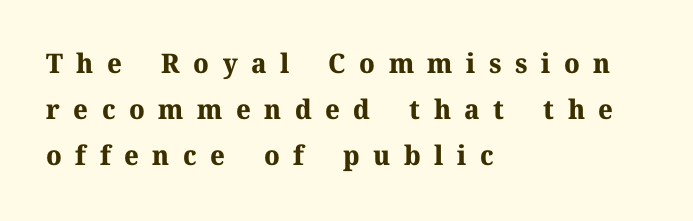
Q: Is the text bold? A: Yes.
Q: Is the text italic (slanted)? A: No, it is upright.
Q: Is the text underlined? A: No.
Q: How is the paragraph aligned? A: Left-aligned.
Q: Is the spacing between letters normal or unusually wide? A: Unusually wide.
